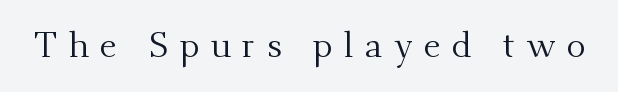
The image shows 36 px regular-weight serif type, upright; set unusually wide letter spacing (+0.31 em), not underlined; medium stroke contrast and a small x-height.
